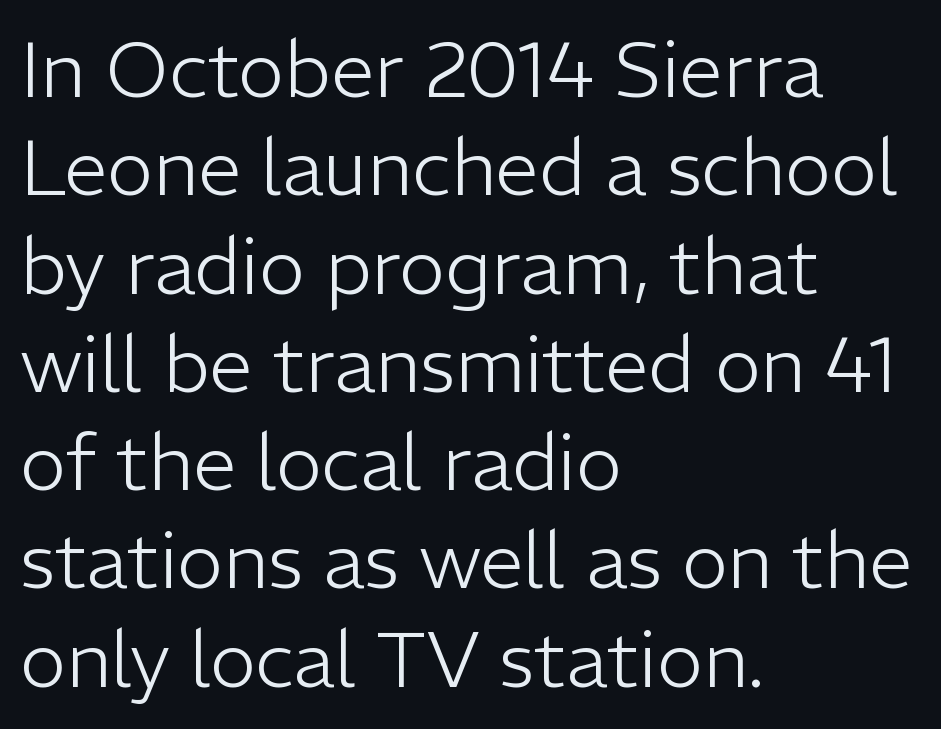
{"serif": "no", "italic": "no", "bold": "no", "weight": "light", "width": "normal", "stroke_contrast": "low", "x_height": "medium", "monospaced": "no", "underline": "no", "align": "left", "line_spacing": "normal", "line_spacing_ratio": 1.26, "letter_spacing": "normal", "letter_spacing_em": 0.0, "glyph_px": 78}
